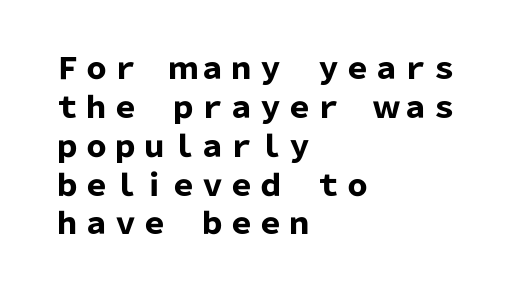
{"serif": "no", "italic": "no", "bold": "yes", "weight": "heavy", "width": "normal", "stroke_contrast": "low", "x_height": "medium", "monospaced": "no", "underline": "no", "align": "left", "line_spacing": "normal", "line_spacing_ratio": 1.34, "letter_spacing": "normal", "letter_spacing_em": 0.0, "glyph_px": 29}
